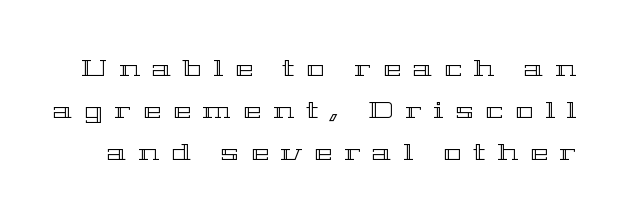
Q: Is the text italic (slanted)? A: No, it is upright.
Q: Is the text underlined? A: No.
Q: Is the spacing between letters normal or unusually wide? A: Unusually wide.
